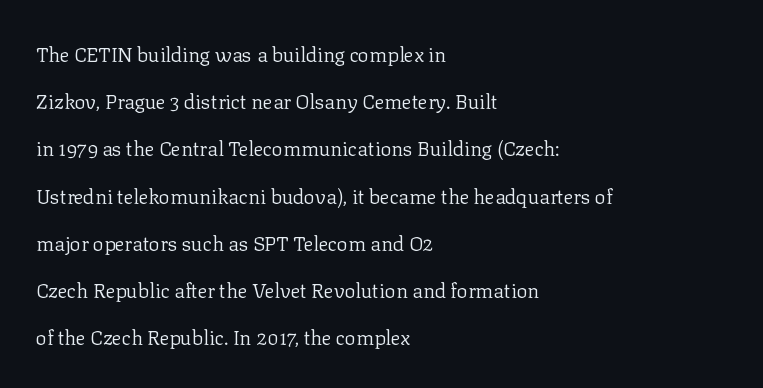
Q: Is the text bold? A: No.
Q: Is the text italic (slanted)? A: No, it is upright.
Q: Is the text underlined? A: No.
Q: How is the paragraph aligned? A: Left-aligned.
Q: Is the spacing between letters normal or unusually wide? A: Normal.
Q: Is the spacing between lines tight, normal or loose? A: Loose.
